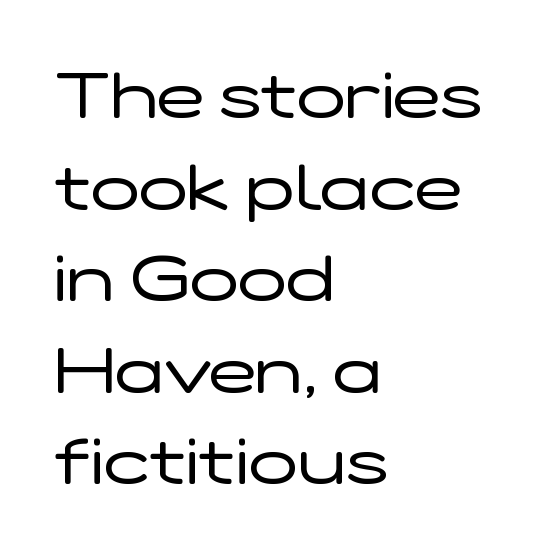
The image shows 64 px regular-weight, wide sans-serif type, upright; set left-aligned, normal line spacing (1.43x), normal letter spacing, not underlined; low stroke contrast and a medium x-height.
